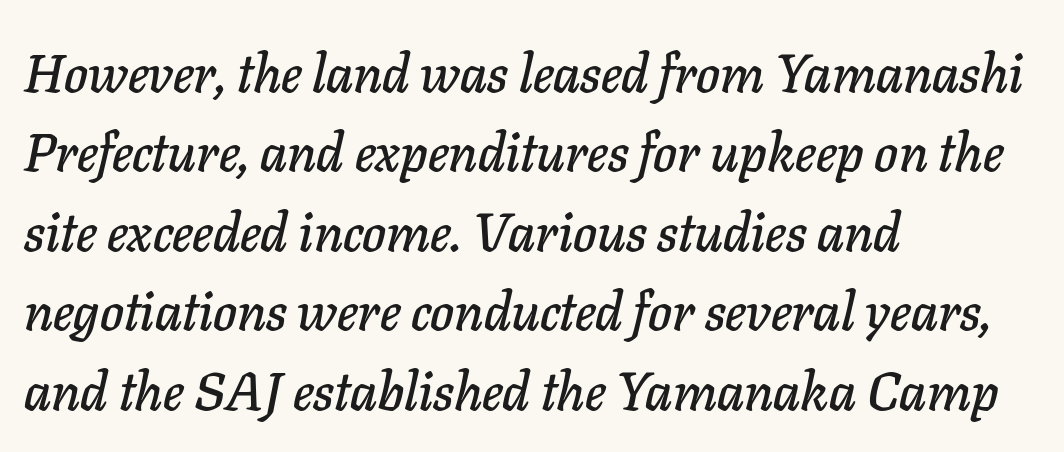
Q: Is the text italic (slanted)? A: Yes, it leans right by about 11 degrees.
Q: Is the text underlined? A: No.
Q: How is the paragraph aligned? A: Left-aligned.
Q: Is the spacing between letters normal or unusually wide? A: Normal.
Q: Is the spacing between lines tight, normal or loose? A: Normal.
Q: Width (condensed, normal, or wide)? A: Normal.
Q: Stroke contrast? A: Low.
Q: x-height? A: Medium.
Q: Monospaced? A: No.
